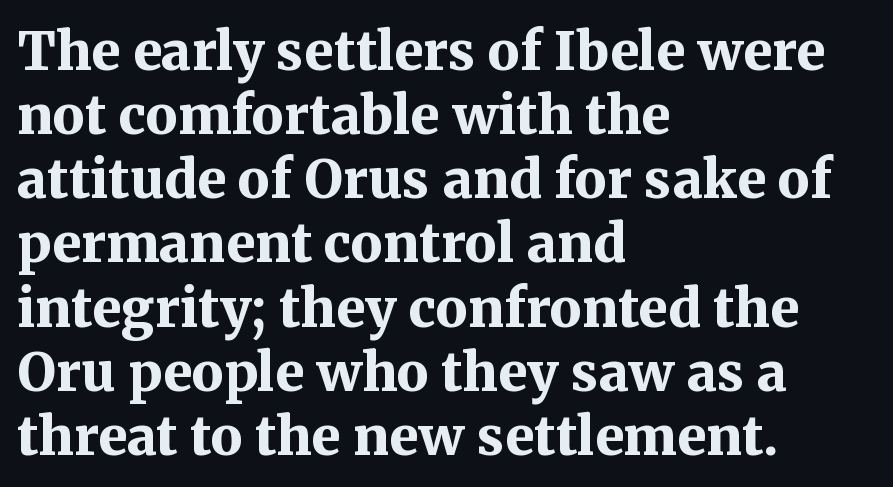
Q: Is the text bold? A: Yes.
Q: Is the text italic (slanted)? A: No, it is upright.
Q: Is the typeface a serif or a sans-serif typeface? A: Serif.
Q: Is the text underlined? A: No.
Q: How is the paragraph aligned? A: Left-aligned.
Q: Is the spacing between letters normal or unusually wide? A: Normal.
Q: Width (condensed, normal, or wide)? A: Normal.
Q: Stroke contrast? A: Medium.
Q: x-height? A: Medium.
Q: Monospaced? A: No.
